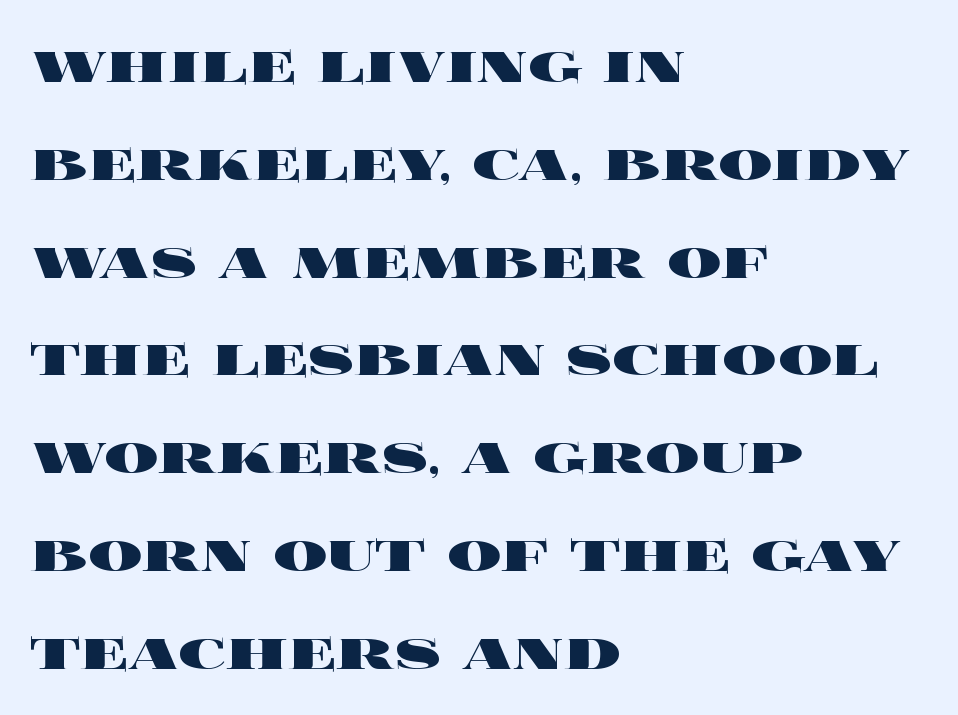
The lines in this sample share a left origin and differ only in where they stop. This sample keeps an unexceptional amount of space between lines. Caption: bold face, heavy strokes. Character widths vary here, with narrow letters taking less room than wide ones. There is no visible air inserted between adjacent glyphs.
